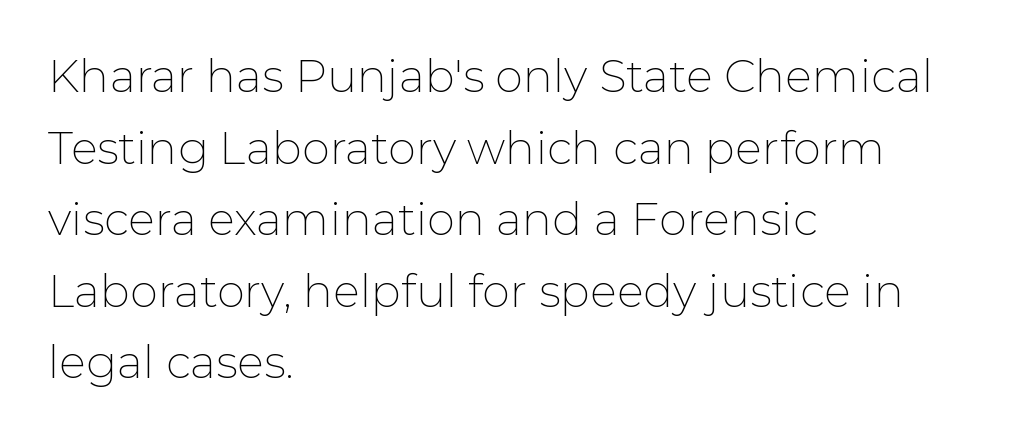
{"serif": "no", "italic": "no", "bold": "no", "weight": "thin", "width": "normal", "stroke_contrast": "low", "x_height": "medium", "monospaced": "no", "underline": "no", "align": "left", "line_spacing": "normal", "line_spacing_ratio": 1.59, "letter_spacing": "normal", "letter_spacing_em": 0.0, "glyph_px": 45}
